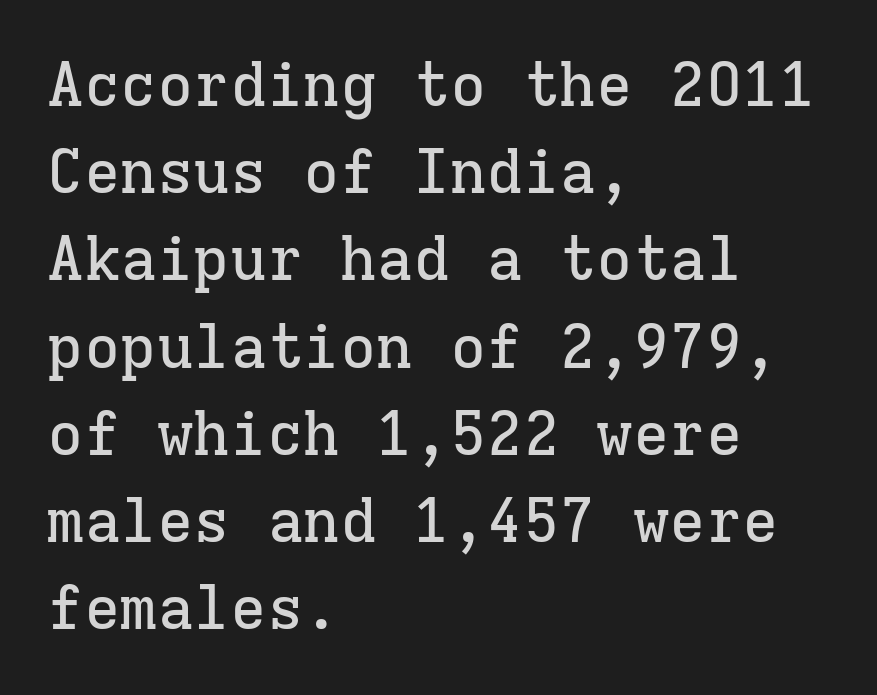
{"serif": "yes", "italic": "no", "width": "normal", "stroke_contrast": "low", "x_height": "medium", "monospaced": "yes", "underline": "no", "align": "left", "line_spacing": "normal", "line_spacing_ratio": 1.43, "letter_spacing": "normal", "letter_spacing_em": 0.0, "glyph_px": 61}
